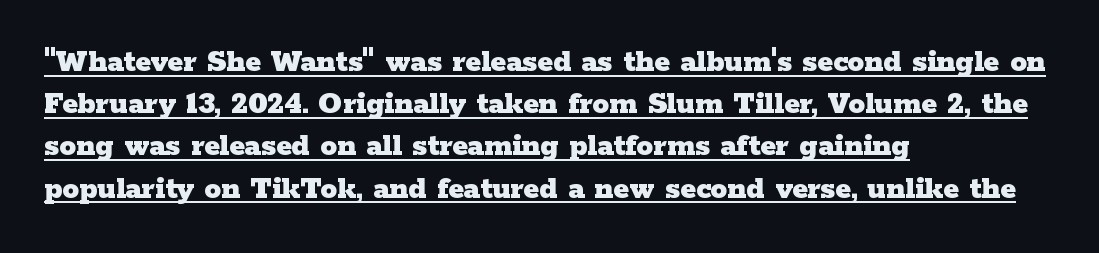
Old-style or modern, the face here clearly has serifs. Do the characters align in a grid? No, the font is proportional. The specimen reads as upright at a glance. Whoever set this chose a conventional vertical rhythm.
